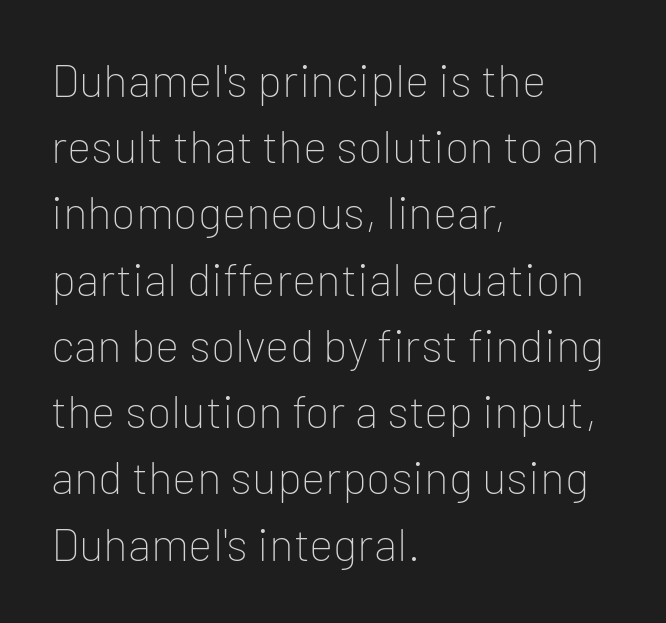
Q: Is the text bold? A: No.
Q: Is the text italic (slanted)? A: No, it is upright.
Q: Is the typeface a serif or a sans-serif typeface? A: Sans-serif.
Q: Is the text underlined? A: No.
Q: How is the paragraph aligned? A: Left-aligned.
Q: Is the spacing between letters normal or unusually wide? A: Normal.
Q: Is the spacing between lines tight, normal or loose? A: Normal.
Q: Width (condensed, normal, or wide)? A: Normal.
Q: Stroke contrast? A: Low.
Q: x-height? A: Medium.
Q: Monospaced? A: No.
